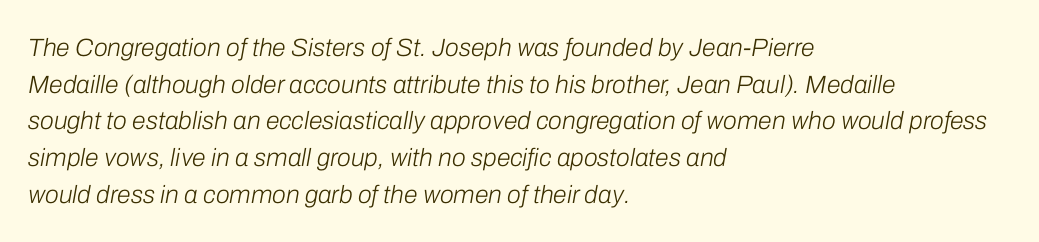
{"italic": "yes", "lean": "right", "slant_degrees": 10, "bold": "no", "underline": "no", "align": "left", "line_spacing": "normal", "line_spacing_ratio": 1.47, "letter_spacing": "normal", "letter_spacing_em": 0.0, "glyph_px": 25}
